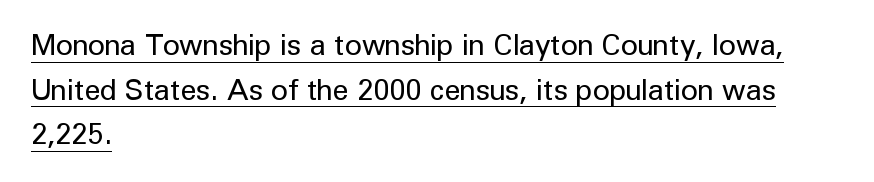
Each line starts at the same left margin while the right side varies. Every character sits straight up, as roman type does. The passage shown is typeset with a sans-serif family. The passage shown is underscored from start to finish. Honestly, the row spacing looks completely unremarkable. Short note: letters normally spaced.
